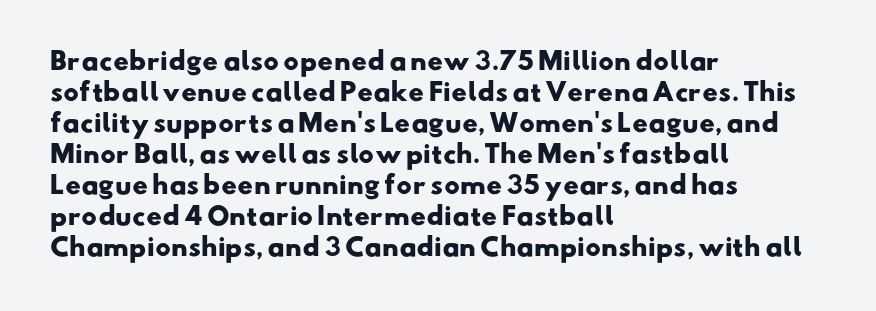
As a designer I'd log this as weight 700, bold. Short note: letters normally spaced. Leftover space on each line is placed entirely after the last word. The rendering uses a moderate line-height, typical for paragraphs. Unmarked baselines from the first word to the last.
